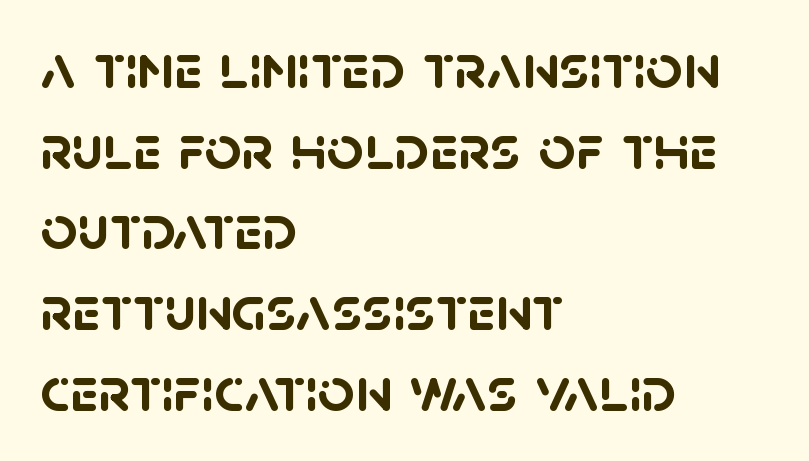
{"serif": "no", "bold": "yes", "weight": "semibold", "width": "normal", "stroke_contrast": "low", "x_height": "large", "monospaced": "no", "underline": "no", "align": "left", "line_spacing": "normal", "line_spacing_ratio": 1.26, "letter_spacing": "normal", "letter_spacing_em": 0.0, "glyph_px": 64}
